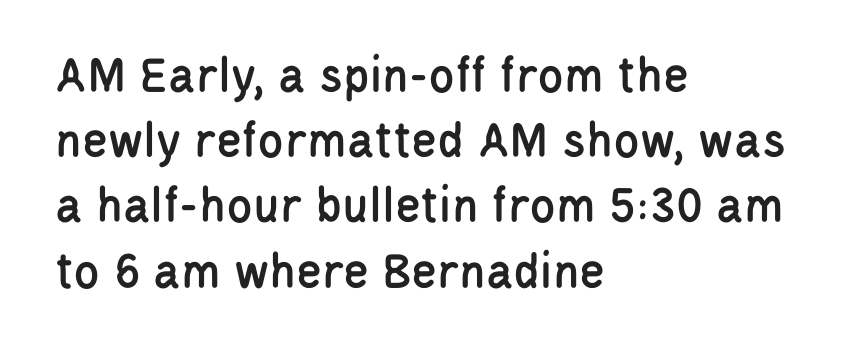
The face used here is a sans, in the tradition of grotesques and geometrics. Typeset ragged right — the left edge is the straight one. The passage shown is typed in a proportional face where columns would drift. A bare baseline throughout the passage.
